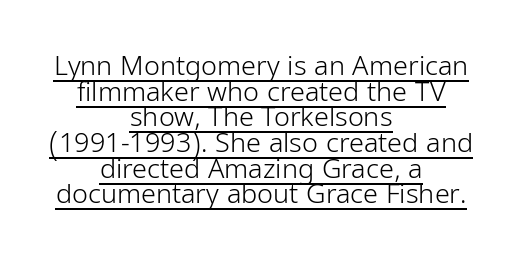
Q: Is the text bold? A: No.
Q: Is the text italic (slanted)? A: No, it is upright.
Q: Is the text underlined? A: Yes.
Q: How is the paragraph aligned? A: Centered.
Q: Is the spacing between letters normal or unusually wide? A: Normal.
Q: Is the spacing between lines tight, normal or loose? A: Tight.
